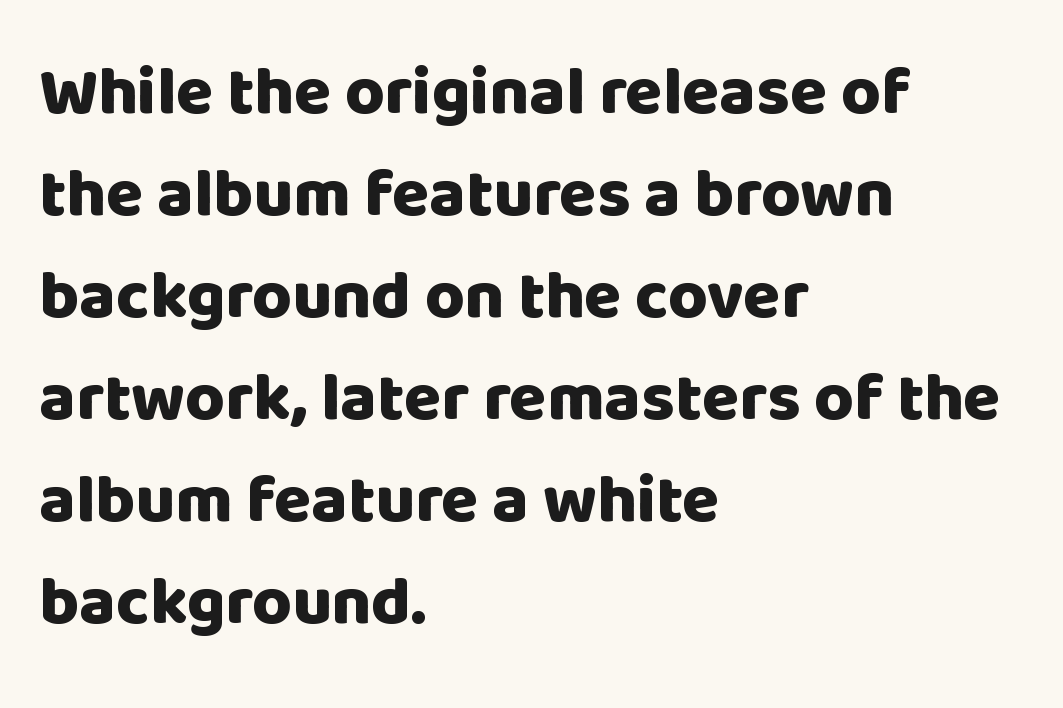
{"serif": "no", "italic": "no", "bold": "yes", "weight": "heavy", "width": "normal", "stroke_contrast": "low", "x_height": "large", "monospaced": "no", "underline": "no", "align": "left", "line_spacing": "normal", "line_spacing_ratio": 1.5, "letter_spacing": "normal", "letter_spacing_em": 0.0, "glyph_px": 68}
